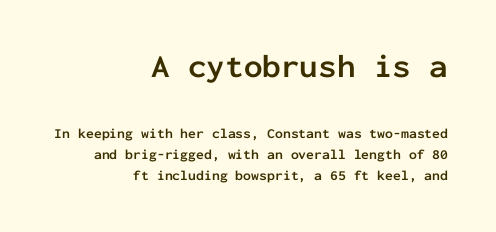
Note: no serifs on the glyphs. The vertical gap from one line to the next is medium. Reading top to bottom, the characters get smaller at the block break. Letters rest on an invisible, unmarked baseline. All the whitespace from short lines collects on the left. A typesetter would call this zero additional tracking.
